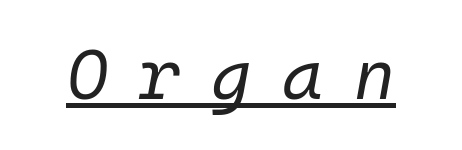
The image shows 70 px regular-weight type, italic (leaning right), monospaced; set unusually wide letter spacing (+0.44 em), underlined; low stroke contrast and a medium x-height.
